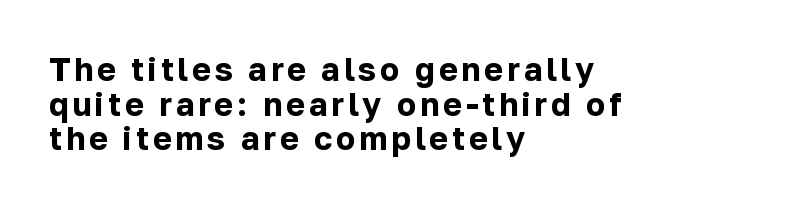
{"serif": "no", "italic": "no", "bold": "yes", "weight": "bold", "width": "normal", "stroke_contrast": "low", "x_height": "medium", "monospaced": "no", "underline": "no", "align": "left", "line_spacing": "tight", "line_spacing_ratio": 1.08, "glyph_px": 32}
